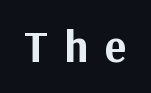
What kind of face is this? One without serifs — a sans. Spacing verdict: proportional, widths tailored to each character. Posture: vertical. The passage shown is emphatically bold. Each word looks stretched out because of the extra space between its letters. Type without underlining.
